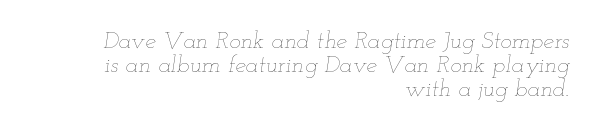
The passage shown stacks its lines with hardly any gap. The setting favours the right margin, as signatures and pull-quotes sometimes do. Here the glyphs are tracked normally, forming tight word shapes. Rendered with sloped, italic letterforms.
